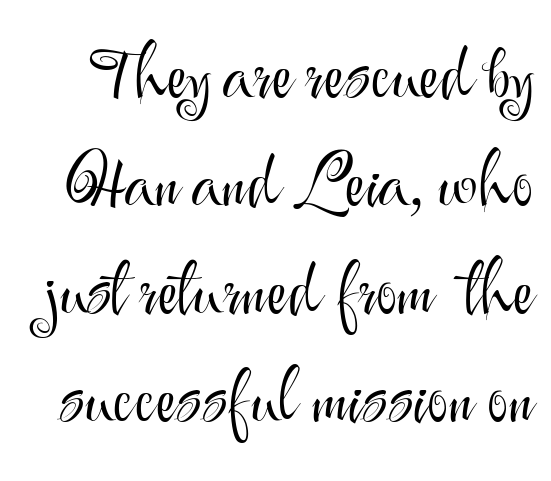
The image shows 72 px light sans-serif type; set normal line spacing (1.5x), normal letter spacing, not underlined; medium stroke contrast and a small x-height.
